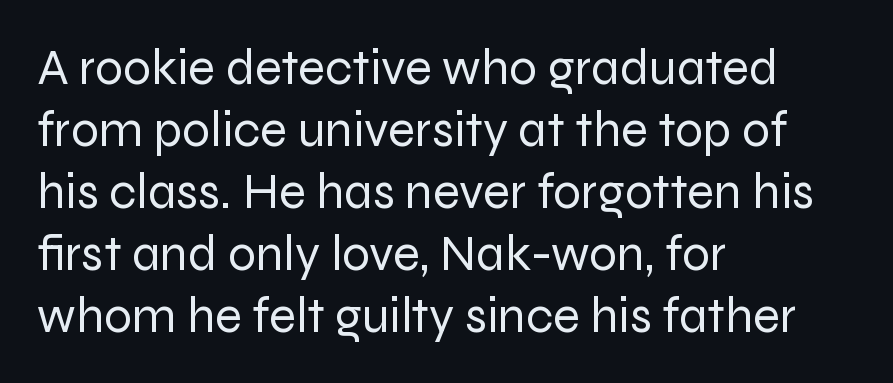
Q: Is the text bold? A: No.
Q: Is the text italic (slanted)? A: No, it is upright.
Q: Is the typeface a serif or a sans-serif typeface? A: Sans-serif.
Q: Is the text underlined? A: No.
Q: How is the paragraph aligned? A: Left-aligned.
Q: Is the spacing between letters normal or unusually wide? A: Normal.
Q: Width (condensed, normal, or wide)? A: Normal.
Q: Stroke contrast? A: Low.
Q: x-height? A: Medium.
Q: Monospaced? A: No.
